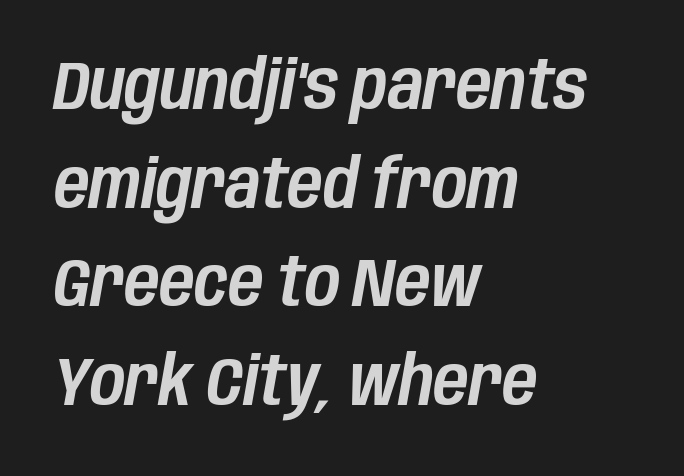
The image shows 68 px condensed type, italic (leaning right); set left-aligned, normal line spacing (1.45x), normal letter spacing, not underlined; low stroke contrast and a large x-height.
